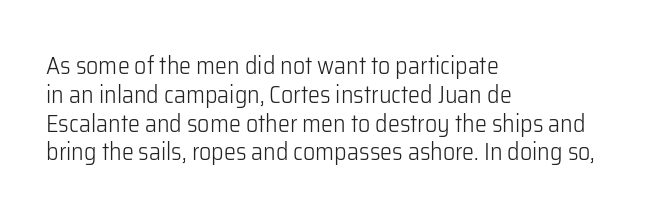
Q: Is the text bold? A: No.
Q: Is the text italic (slanted)? A: No, it is upright.
Q: Is the text underlined? A: No.
Q: How is the paragraph aligned? A: Left-aligned.
Q: Is the spacing between letters normal or unusually wide? A: Normal.
